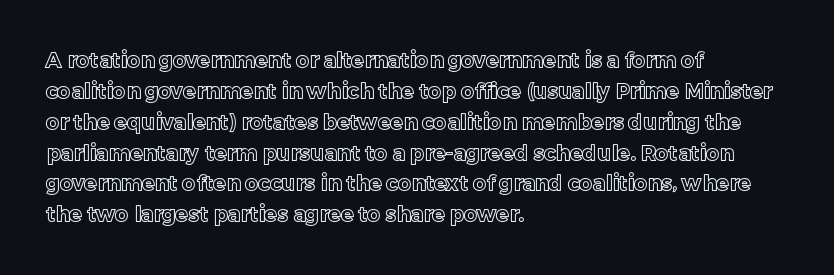
Q: Is the text italic (slanted)? A: No, it is upright.
Q: Is the text underlined? A: No.
Q: How is the paragraph aligned? A: Left-aligned.
Q: Is the spacing between letters normal or unusually wide? A: Normal.
Q: Is the spacing between lines tight, normal or loose? A: Normal.
